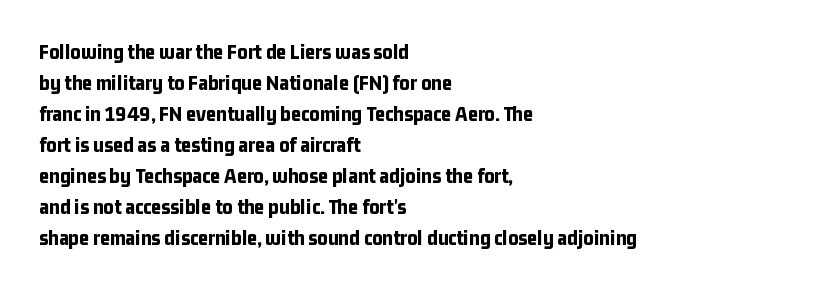
The image shows 22 px bold type, upright; set left-aligned, normal line spacing (1.41x), normal letter spacing, not underlined.
